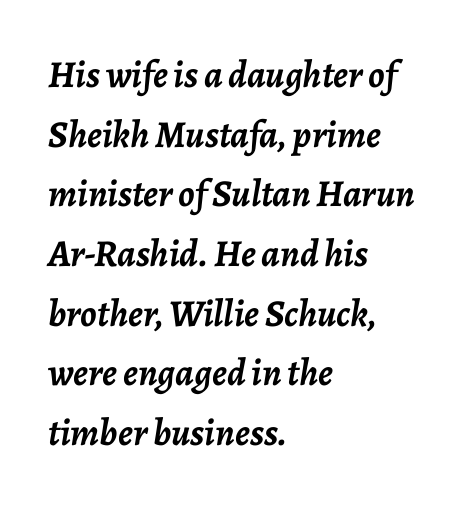
The image shows 38 px semibold type, italic (leaning right); set left-aligned, normal line spacing (1.57x), normal letter spacing, not underlined; low stroke contrast and a medium x-height.
